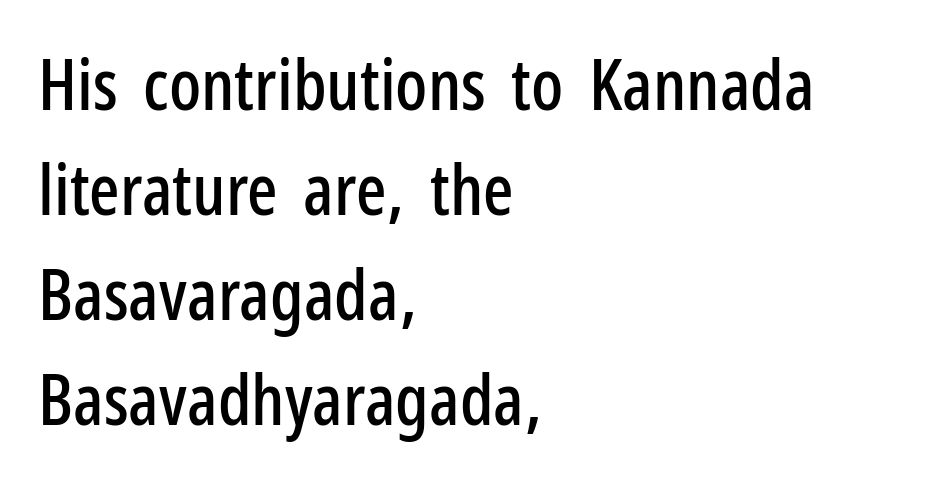
The image shows 71 px condensed sans-serif type, upright; set left-aligned, normal line spacing (1.48x), normal letter spacing, not underlined; low stroke contrast and a medium x-height.
